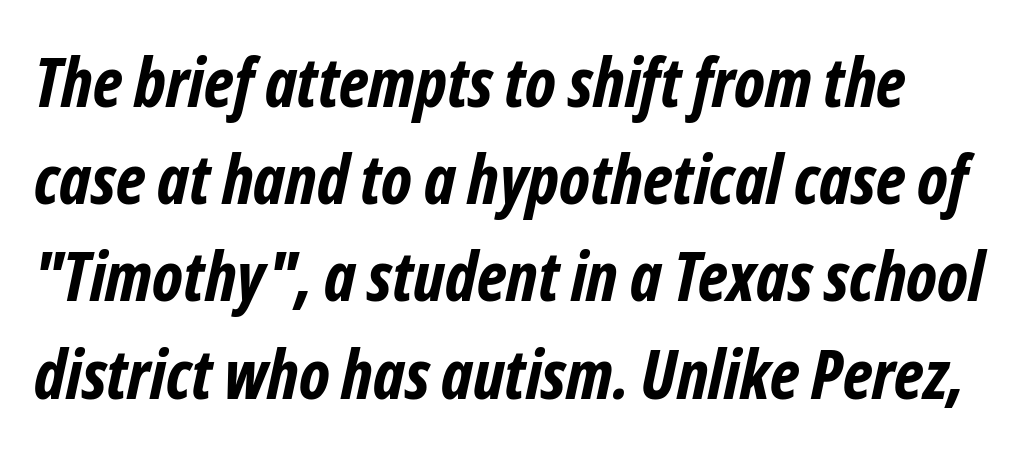
Honestly, the letter spacing is just normal — you wouldn't notice it. Beneath every word, the page is bare. Here the designer chose a conventional face with non-uniform glyph widths. On the weight axis this lands at bold, roughly 700. Look at the bottom of the vertical strokes: they stop flat, with no serifs.
